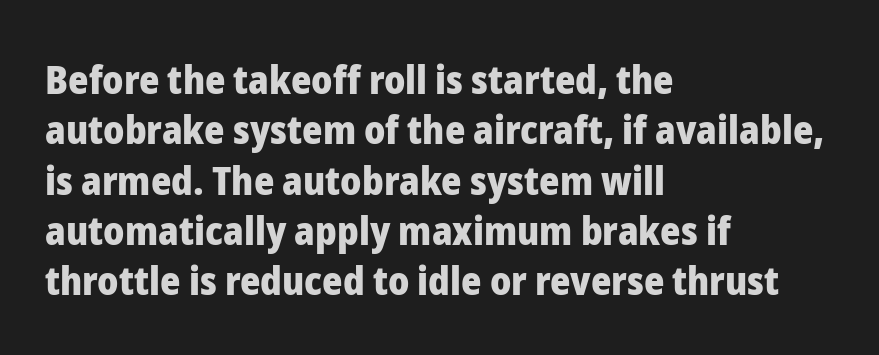
The image shows 39 px heavy sans-serif type, upright; set left-aligned, normal line spacing (1.29x), normal letter spacing, not underlined; low stroke contrast and a medium x-height.
